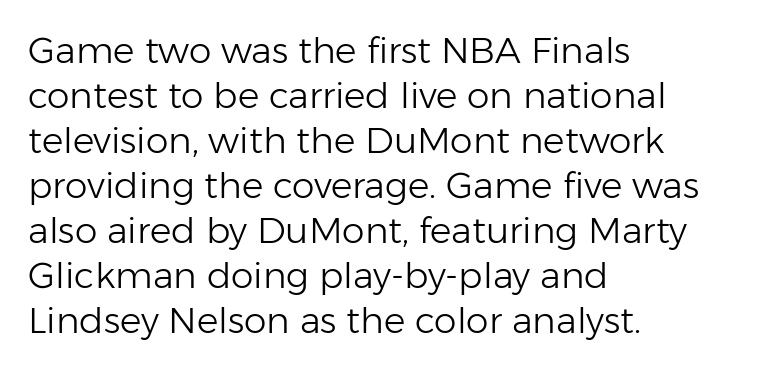
Q: Is the text bold? A: No.
Q: Is the text italic (slanted)? A: No, it is upright.
Q: Is the typeface a serif or a sans-serif typeface? A: Sans-serif.
Q: Is the text underlined? A: No.
Q: How is the paragraph aligned? A: Left-aligned.
Q: Is the spacing between letters normal or unusually wide? A: Normal.
Q: Is the spacing between lines tight, normal or loose? A: Normal.
Q: Width (condensed, normal, or wide)? A: Normal.
Q: Stroke contrast? A: Low.
Q: x-height? A: Medium.
Q: Monospaced? A: No.
